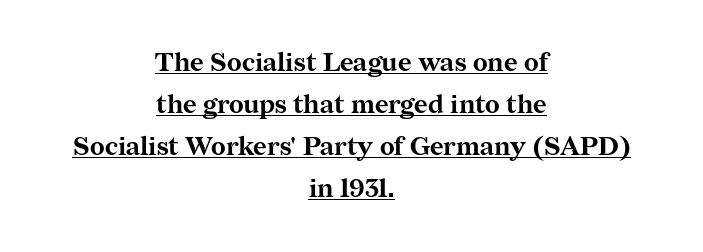
Q: Is the text bold? A: Yes.
Q: Is the text italic (slanted)? A: No, it is upright.
Q: Is the text underlined? A: Yes.
Q: How is the paragraph aligned? A: Centered.
Q: Is the spacing between letters normal or unusually wide? A: Normal.
Q: Is the spacing between lines tight, normal or loose? A: Normal.
